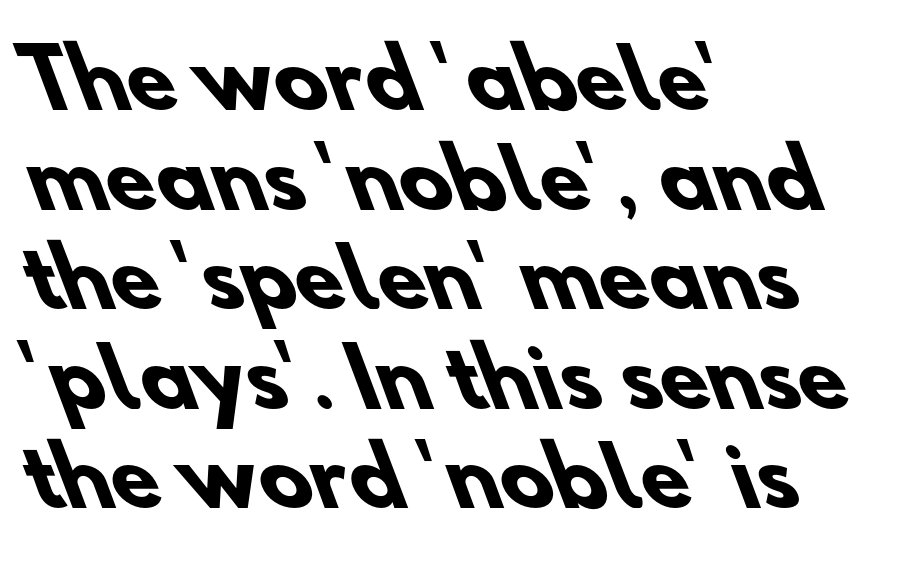
The image shows 79 px heavy sans-serif type; set left-aligned, normal line spacing (1.26x), normal letter spacing, not underlined; low stroke contrast and a small x-height.
